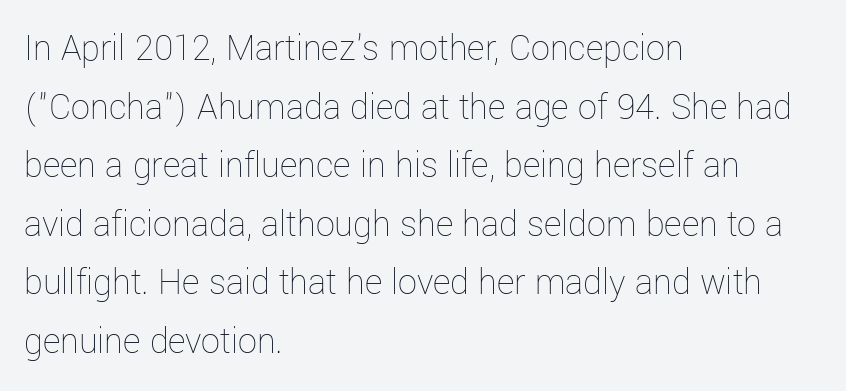
Leading matches the norm, producing a regular column. Compared with typical body copy, the letter spacing here is the same. Here the designer chose a conventional face with non-uniform glyph widths. Posture: upright roman.
